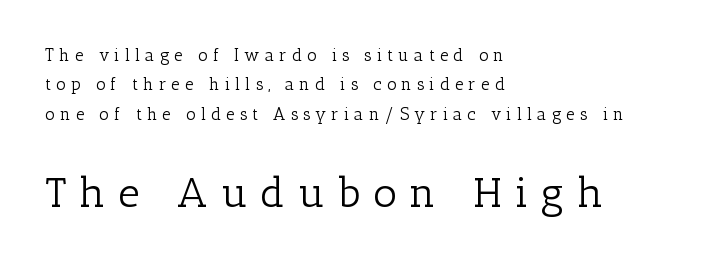
Q: Is the text bold? A: No.
Q: Is the text italic (slanted)? A: No, it is upright.
Q: Is the typeface a serif or a sans-serif typeface? A: Serif.
Q: Is the text underlined? A: No.
Q: How is the paragraph aligned? A: Left-aligned.
Q: Is the spacing between letters normal or unusually wide? A: Unusually wide.
Q: Which block of text is set in a larger size, the first (top) or the second (bottom)? A: The second (bottom) one.
Q: Width (condensed, normal, or wide)? A: Normal.
Q: Stroke contrast? A: Low.
Q: x-height? A: Medium.
Q: Monospaced? A: No.
